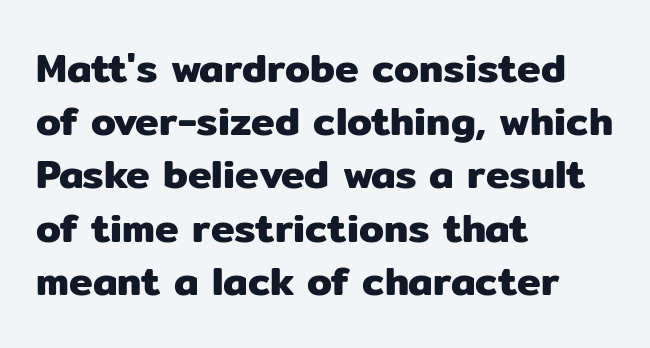
The image shows 40 px sans-serif type, upright; set left-aligned, normal line spacing (1.33x), normal letter spacing, not underlined; low stroke contrast and a medium x-height.
